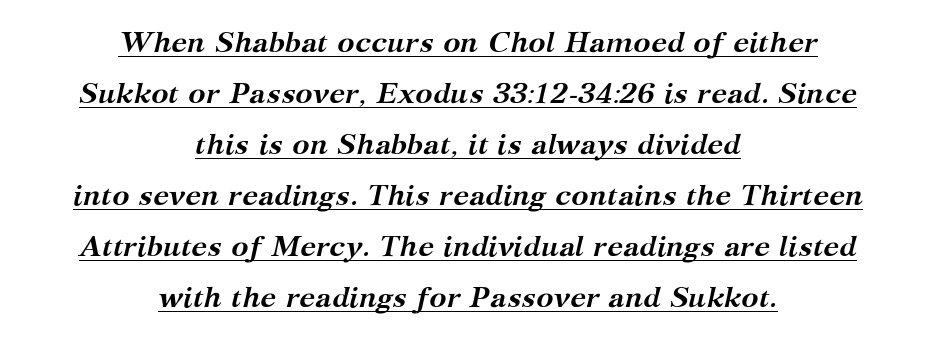
Are there feet on the stems? There are — it's a serif. Casual observation: everything's sitting right in the middle. The whole block is typeset with a tilt. Is the letter spacing exaggerated? No — it looks like the ordinary default. Strokes here are thick enough to call this a true bold. The rendering uses natural spacing where letterforms have individual widths.
